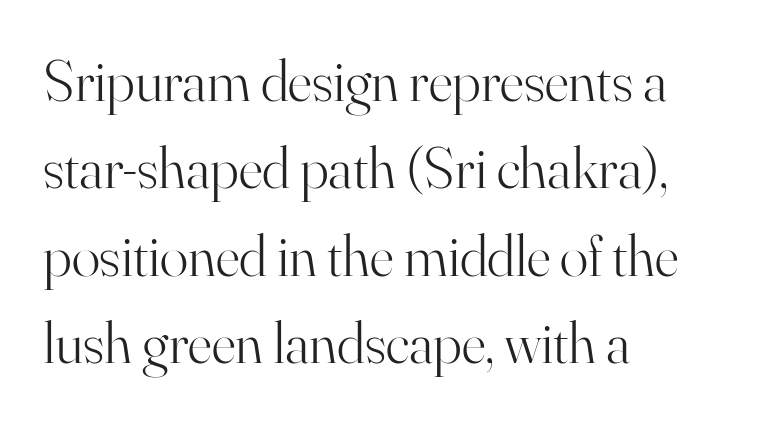
Caption: multi-line text, flush left, ragged right. The zone under the glyphs is completely vacant. Interline gaps are of average width in this sample. The letters stand straight up with perfectly vertical stems. The rendering shows small feet on the letterforms — a serif design.
